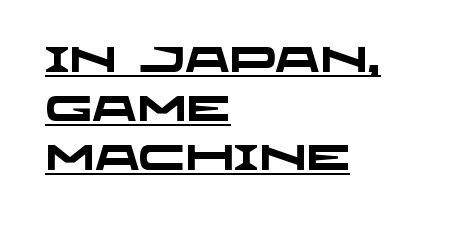
The image shows 35 px heavy, wide sans-serif type; set left-aligned, normal line spacing (1.4x), normal letter spacing, underlined; low stroke contrast and a large x-height.
